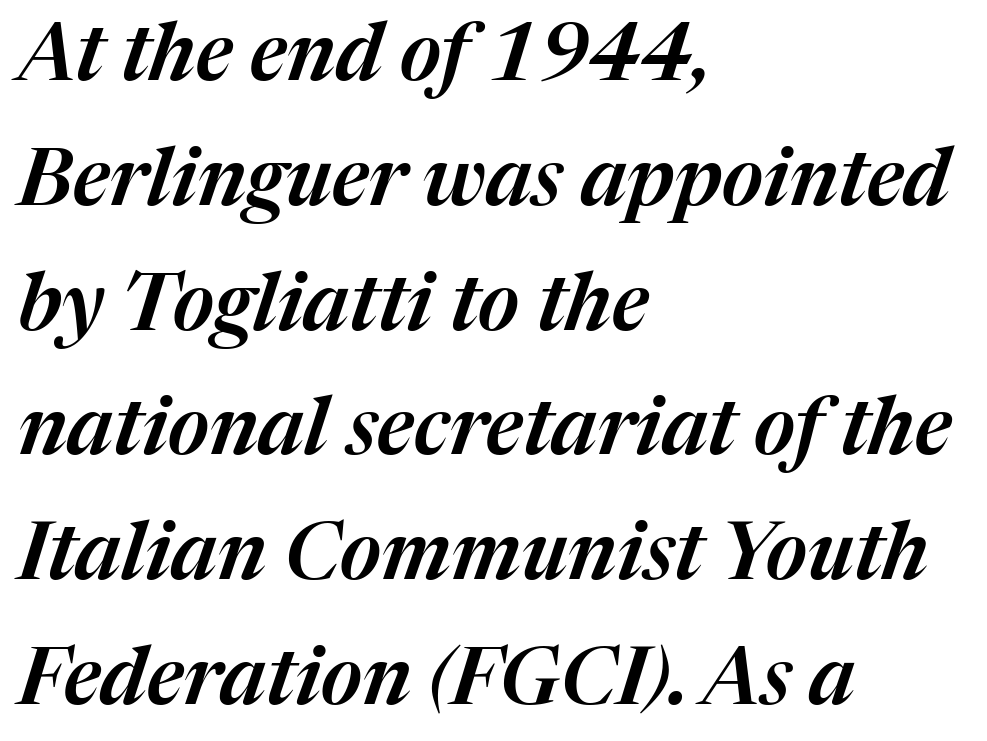
Each letter keeps its own natural width here, so spacing adapts to shape. Line beginnings align vertically; line endings do not. One glance says typical: line gaps are just what's usual. Quick note: italic. Just letters on the line, the space beneath them empty. You could call the tracking neutral — neither tight nor loose.
